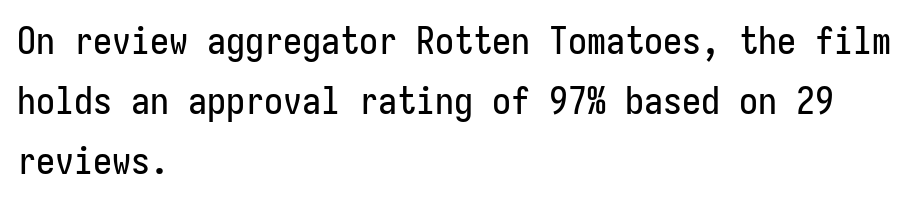
Q: Is the text italic (slanted)? A: No, it is upright.
Q: Is the typeface a serif or a sans-serif typeface? A: Sans-serif.
Q: Is the text underlined? A: No.
Q: How is the paragraph aligned? A: Left-aligned.
Q: Is the spacing between letters normal or unusually wide? A: Normal.
Q: Is the spacing between lines tight, normal or loose? A: Normal.
Q: Width (condensed, normal, or wide)? A: Condensed.
Q: Stroke contrast? A: Low.
Q: x-height? A: Medium.
